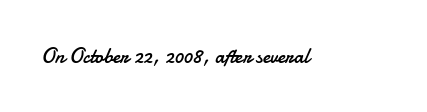
The passage shown is not underscored anywhere. Stems here are at most as thick as an everyday book face. Observe the ordinary spacing: letters are neighbours, not strangers.
